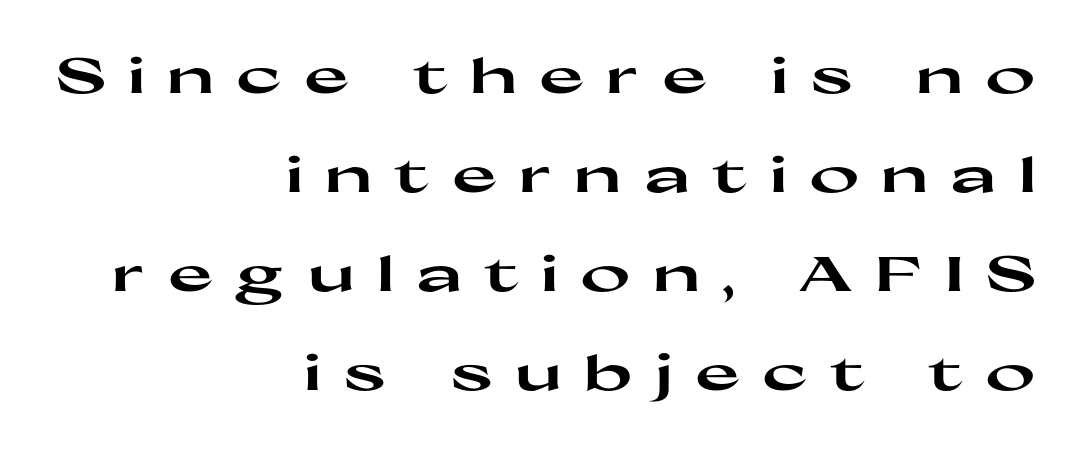
Q: Is the text bold? A: Yes.
Q: Is the text italic (slanted)? A: No, it is upright.
Q: Is the typeface a serif or a sans-serif typeface? A: Sans-serif.
Q: Is the text underlined? A: No.
Q: How is the paragraph aligned? A: Right-aligned.
Q: Is the spacing between letters normal or unusually wide? A: Unusually wide.
Q: Is the spacing between lines tight, normal or loose? A: Loose.
Q: Width (condensed, normal, or wide)? A: Wide.
Q: Stroke contrast? A: High.
Q: x-height? A: Medium.
Q: Monospaced? A: No.
